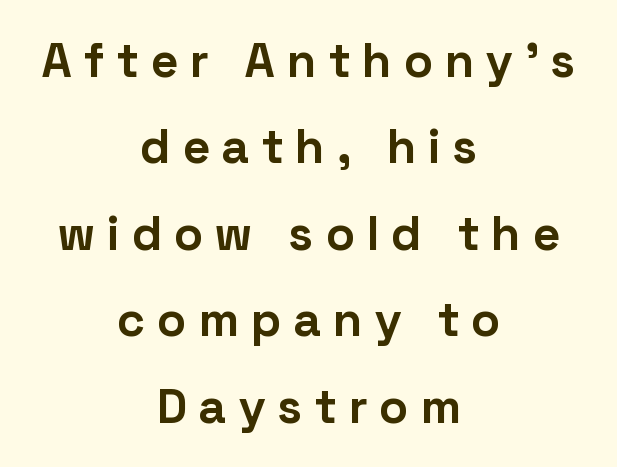
Q: Is the text bold? A: Yes.
Q: Is the text italic (slanted)? A: No, it is upright.
Q: Is the typeface a serif or a sans-serif typeface? A: Sans-serif.
Q: Is the text underlined? A: No.
Q: How is the paragraph aligned? A: Centered.
Q: Is the spacing between letters normal or unusually wide? A: Unusually wide.
Q: Width (condensed, normal, or wide)? A: Normal.
Q: Stroke contrast? A: Low.
Q: x-height? A: Medium.
Q: Monospaced? A: No.
